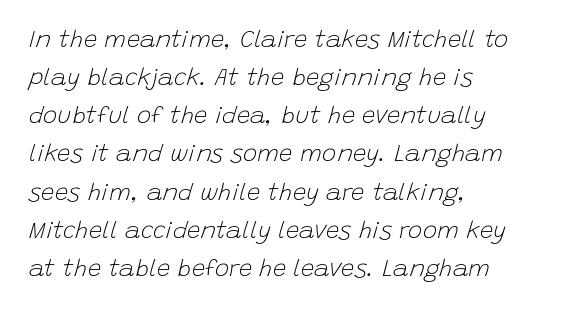
{"italic": "yes", "lean": "right", "slant_degrees": 15, "bold": "no", "underline": "no", "align": "left", "line_spacing": "normal", "line_spacing_ratio": 1.59, "letter_spacing": "normal", "letter_spacing_em": 0.0, "glyph_px": 24}
